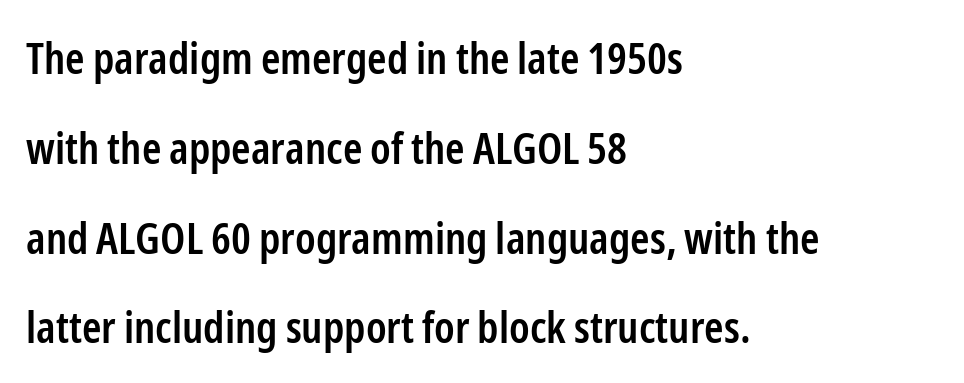
The image shows 44 px semibold, condensed sans-serif type, upright; set left-aligned, loose line spacing (2.04x), normal letter spacing, not underlined; low stroke contrast and a medium x-height.
